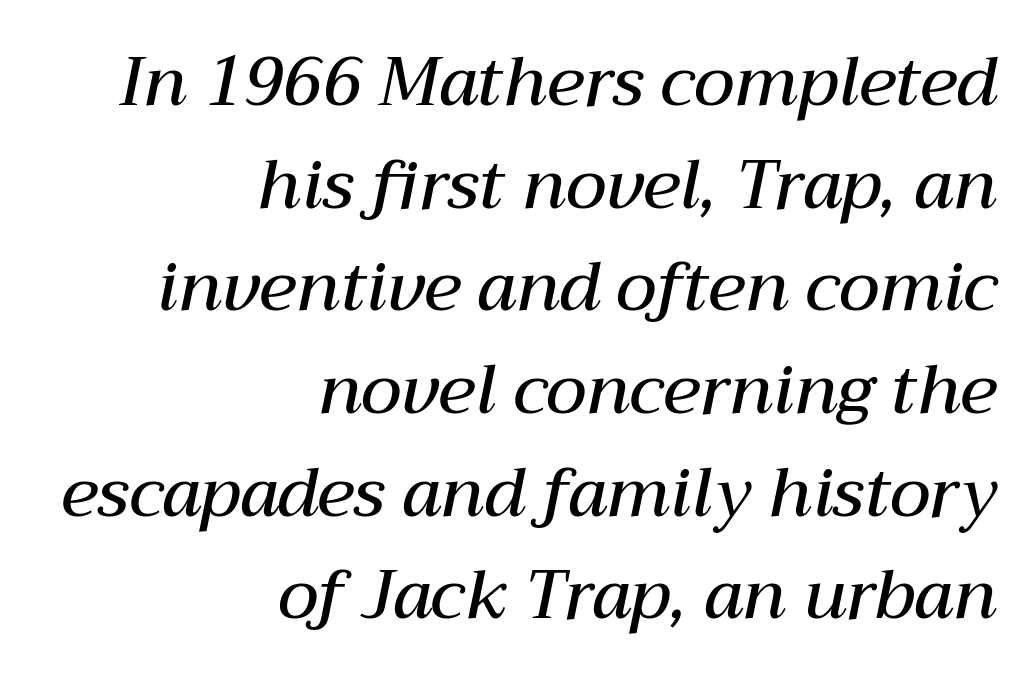
Would a proofreader flag this as italicized? Yes. Is there much room between lines? A standard amount, neither cramped nor airy. Look at the tracking — it's just the regular setting, nothing added. Reading down the block, your eye finds every line finishing at a fixed right position.
